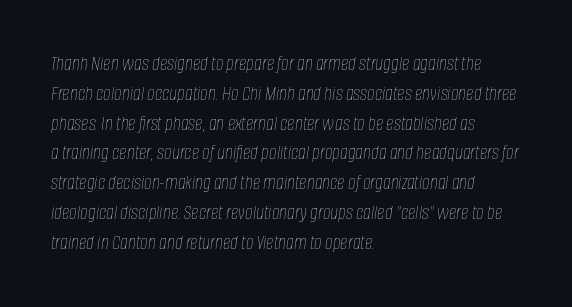
Q: Is the text bold? A: No.
Q: Is the text italic (slanted)? A: Yes, it leans right by about 8 degrees.
Q: Is the text underlined? A: No.
Q: How is the paragraph aligned? A: Left-aligned.
Q: Is the spacing between letters normal or unusually wide? A: Normal.
Q: Is the spacing between lines tight, normal or loose? A: Normal.
